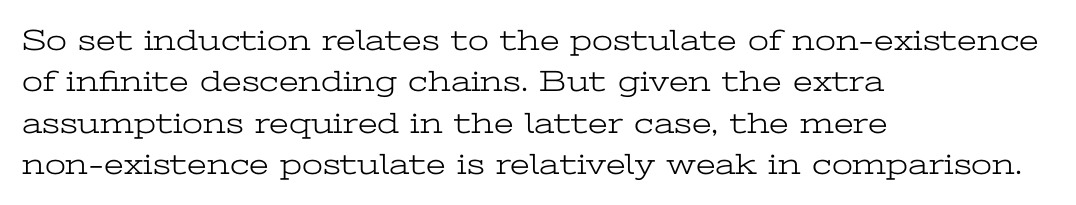
The image shows 30 px light, wide serif type, upright; set left-aligned, normal line spacing (1.38x), normal letter spacing, not underlined; low stroke contrast and a medium x-height.
